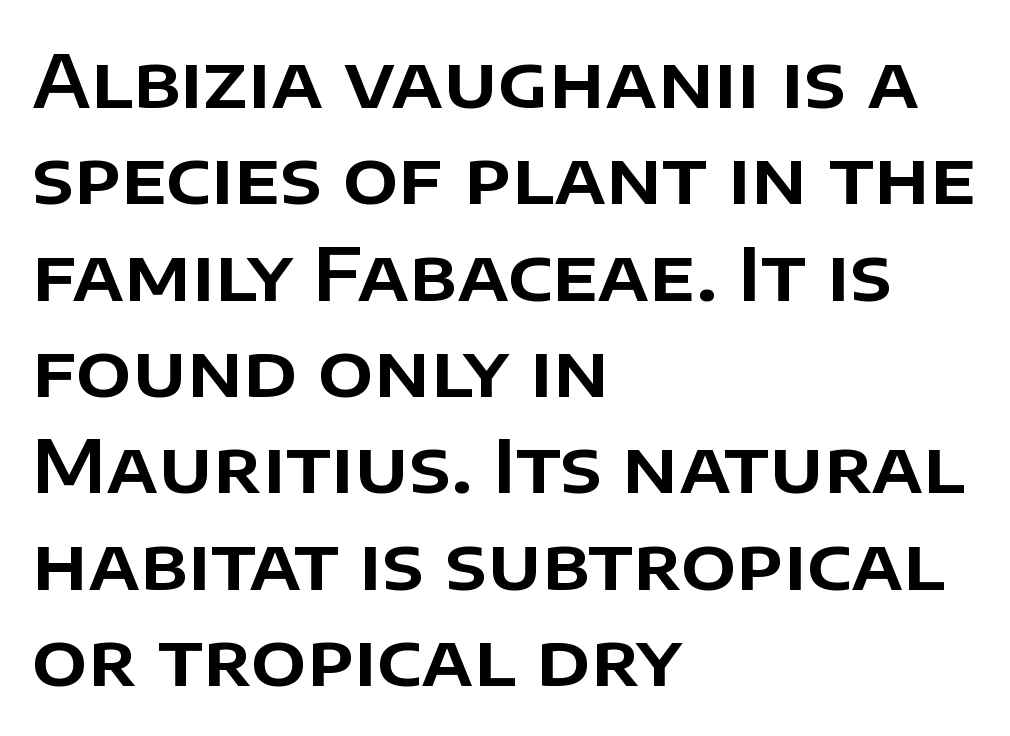
Q: Is the text italic (slanted)? A: No, it is upright.
Q: Is the typeface a serif or a sans-serif typeface? A: Sans-serif.
Q: Is the text underlined? A: No.
Q: How is the paragraph aligned? A: Left-aligned.
Q: Is the spacing between letters normal or unusually wide? A: Normal.
Q: Is the spacing between lines tight, normal or loose? A: Normal.
Q: Width (condensed, normal, or wide)? A: Normal.
Q: Stroke contrast? A: Low.
Q: x-height? A: Large.
Q: Monospaced? A: No.
